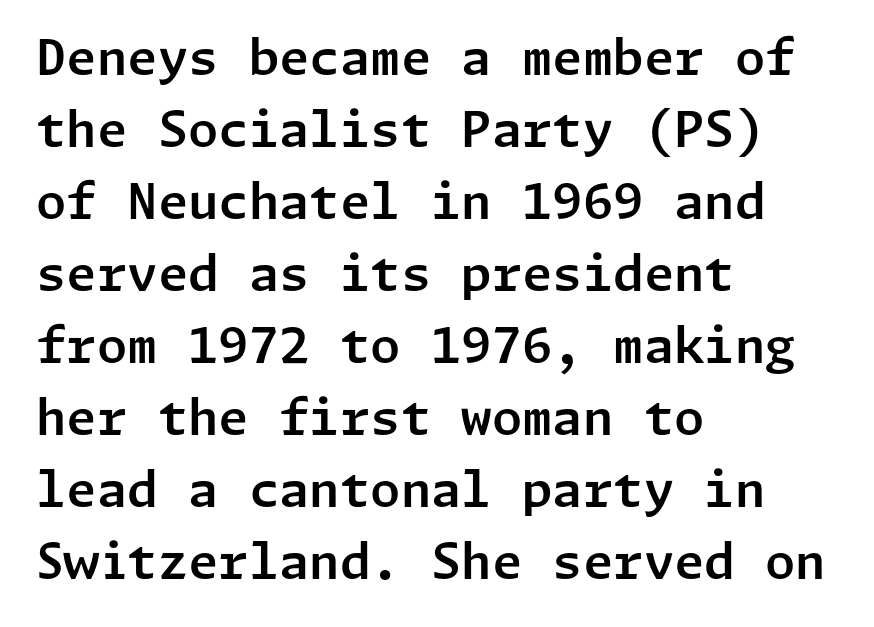
{"serif": "no", "italic": "no", "width": "normal", "stroke_contrast": "low", "x_height": "medium", "underline": "no", "align": "left", "line_spacing": "normal", "line_spacing_ratio": 1.47, "letter_spacing": "normal", "letter_spacing_em": 0.0, "glyph_px": 49}
